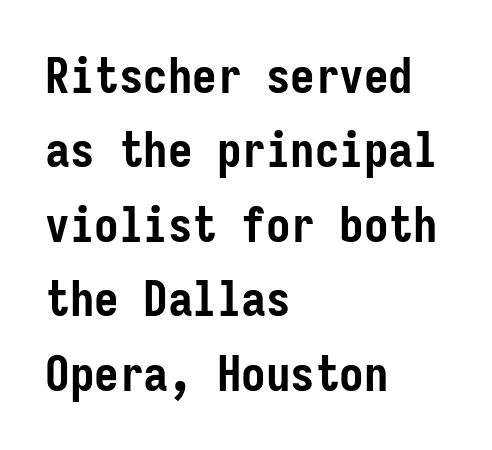
Q: Is the text bold? A: Yes.
Q: Is the text italic (slanted)? A: No, it is upright.
Q: Is the typeface a serif or a sans-serif typeface? A: Sans-serif.
Q: Is the text underlined? A: No.
Q: How is the paragraph aligned? A: Left-aligned.
Q: Is the spacing between letters normal or unusually wide? A: Normal.
Q: Is the spacing between lines tight, normal or loose? A: Normal.
Q: Width (condensed, normal, or wide)? A: Condensed.
Q: Stroke contrast? A: Low.
Q: x-height? A: Medium.
Q: Monospaced? A: Yes.
